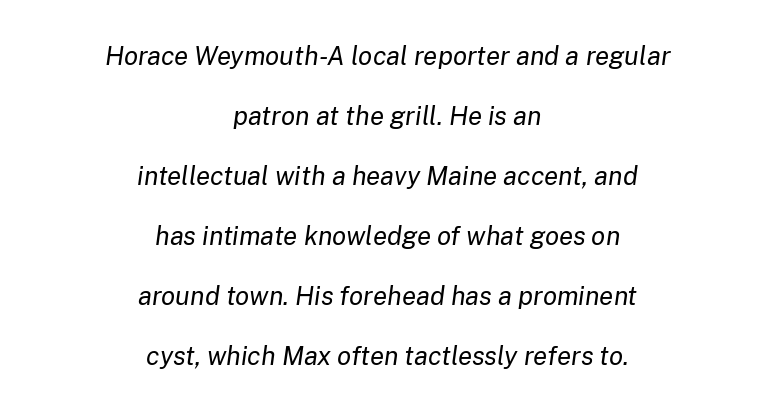
{"italic": "yes", "lean": "right", "slant_degrees": 8, "bold": "no", "underline": "no", "align": "center", "line_spacing": "loose", "line_spacing_ratio": 2.31, "letter_spacing": "normal", "letter_spacing_em": 0.0, "glyph_px": 26}
